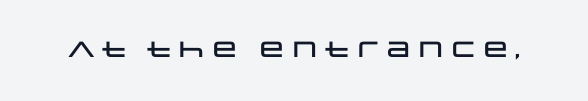
Tall strokes in this sample are plumb rather than angled. Short note: letters normally spaced. Lines of text with bare space underneath.
